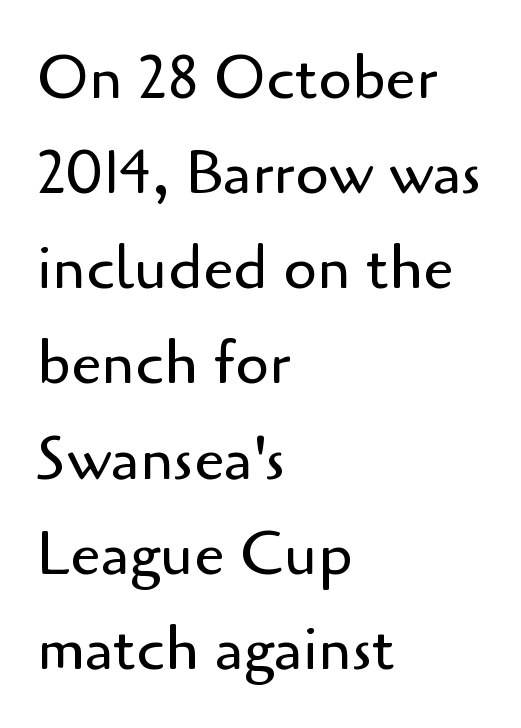
The image shows 61 px regular-weight sans-serif type, upright; set left-aligned, normal line spacing (1.56x), normal letter spacing, not underlined; low stroke contrast and a small x-height.
